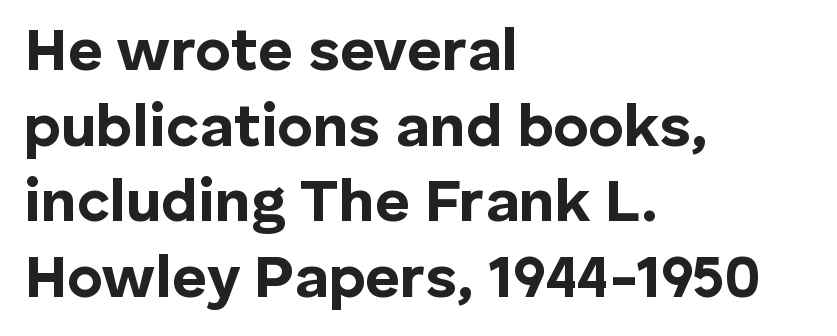
Q: Is the text bold? A: Yes.
Q: Is the text italic (slanted)? A: No, it is upright.
Q: Is the typeface a serif or a sans-serif typeface? A: Sans-serif.
Q: Is the text underlined? A: No.
Q: How is the paragraph aligned? A: Left-aligned.
Q: Is the spacing between letters normal or unusually wide? A: Normal.
Q: Is the spacing between lines tight, normal or loose? A: Normal.
Q: Width (condensed, normal, or wide)? A: Normal.
Q: Stroke contrast? A: Low.
Q: x-height? A: Medium.
Q: Monospaced? A: No.
